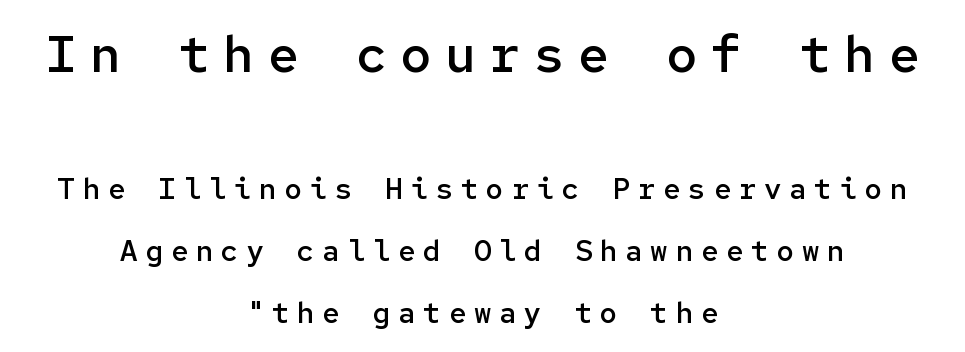
{"serif": "no", "italic": "no", "bold": "semi", "weight": "semibold", "width": "normal", "stroke_contrast": "low", "x_height": "medium", "monospaced": "yes", "underline": "no", "align": "center", "line_spacing": "loose", "line_spacing_ratio": 2.13, "letter_spacing": "wide", "letter_spacing_em": 0.27, "larger_block": "first", "size_ratio": 1.76, "glyph_px": 51}
